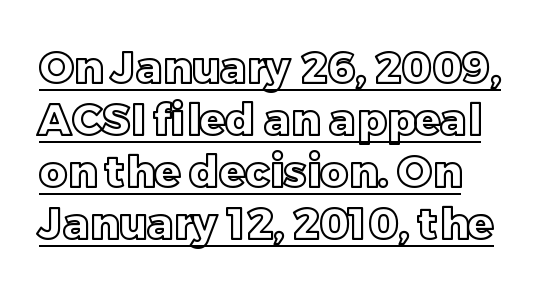
Q: Is the text italic (slanted)? A: No, it is upright.
Q: Is the text underlined? A: Yes.
Q: How is the paragraph aligned? A: Left-aligned.
Q: Is the spacing between letters normal or unusually wide? A: Normal.
Q: Width (condensed, normal, or wide)? A: Normal.
Q: x-height? A: Large.
Q: Monospaced? A: No.
